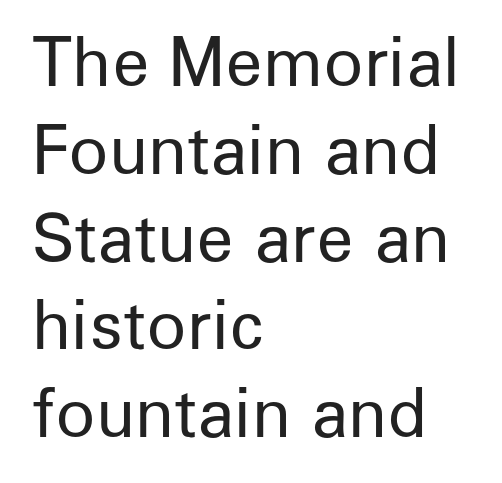
{"serif": "no", "italic": "no", "bold": "no", "weight": "regular", "width": "normal", "stroke_contrast": "low", "x_height": "medium", "monospaced": "no", "underline": "no", "align": "left", "line_spacing": "normal", "line_spacing_ratio": 1.33, "letter_spacing": "normal", "letter_spacing_em": 0.0, "glyph_px": 66}
